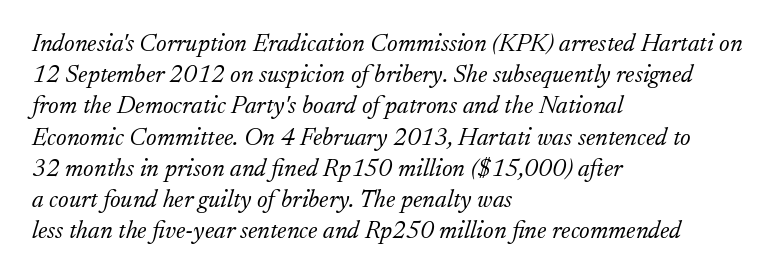
The image shows 25 px text type, italic (leaning right); set left-aligned, normal line spacing (1.25x), normal letter spacing, not underlined.
